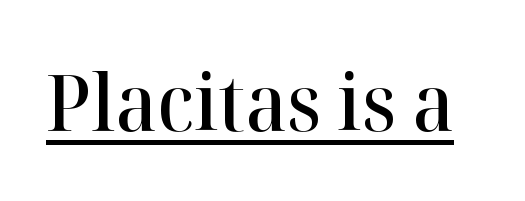
{"serif": "yes", "italic": "no", "bold": "semi", "weight": "semibold", "width": "normal", "stroke_contrast": "high", "x_height": "medium", "monospaced": "no", "underline": "yes", "letter_spacing": "normal", "letter_spacing_em": 0.0, "glyph_px": 79}
